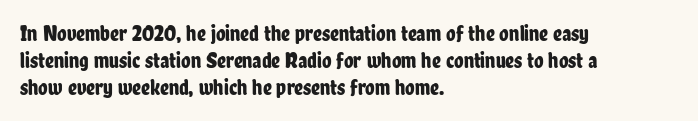
The image shows 22 px text type, upright; set left-aligned, line spacing 1.22x, normal letter spacing, not underlined.
